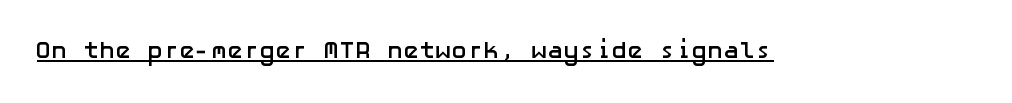
Students, observe the line beneath the letters — that is underlining. Upright lettering throughout. Summary of weight: heavy, a full bold. Here the glyphs are tracked normally, forming tight word shapes.
